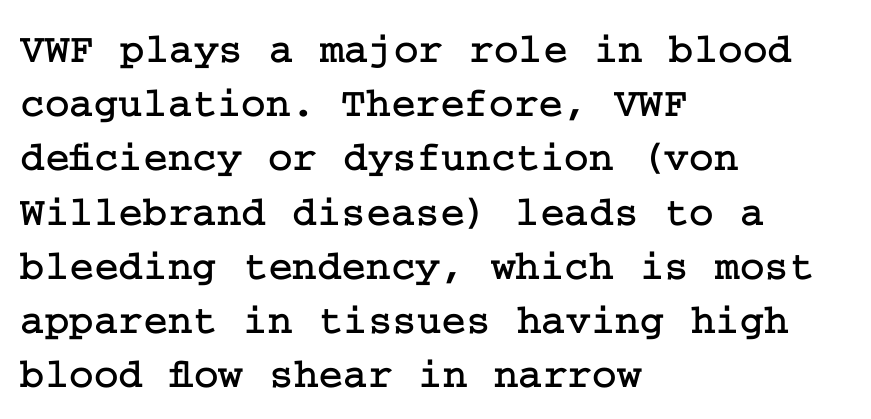
The string is rendered with underlining switched off. The space between consecutive lines is moderate. The type is set solid horizontally, with unmodified tracking. Are there feet on the stems? There are — it's a serif.
